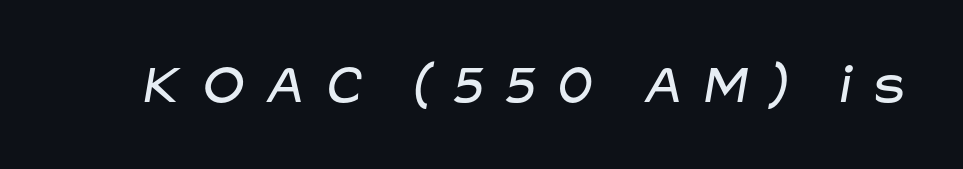
{"serif": "no", "bold": "no", "weight": "regular", "width": "wide", "stroke_contrast": "low", "x_height": "medium", "monospaced": "no", "underline": "no", "glyph_px": 58}
